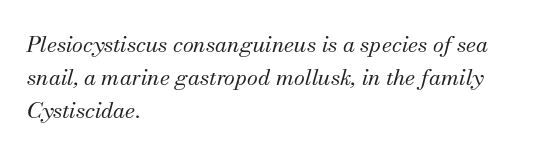
The lettering tilts uniformly, giving the passage an italic look. Successive baselines arrive at the customary interval. There is no visible air inserted between adjacent glyphs. The typeface has the unassuming heft of standard copy or less. Descenders hang freely into open space.
